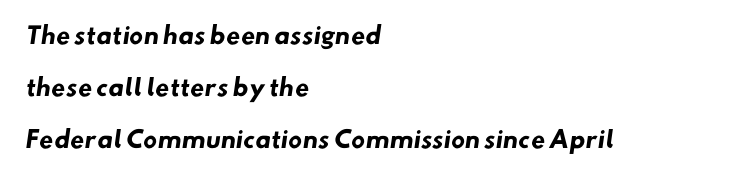
The image shows 23 px bold type; set left-aligned, loose line spacing (2.27x), normal letter spacing, not underlined.
